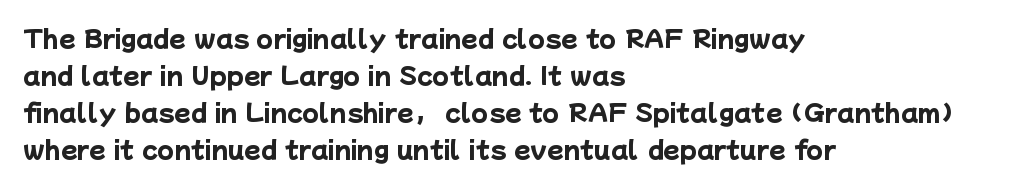
The image shows 24 px bold type; set left-aligned, normal line spacing (1.54x), normal letter spacing, not underlined.
